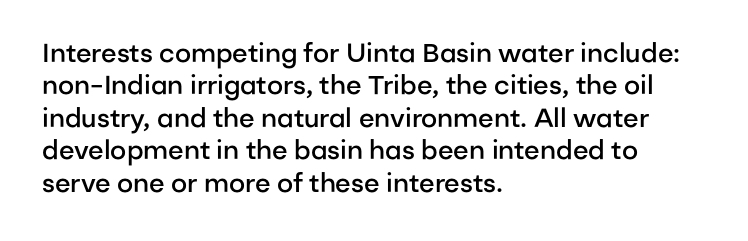
{"italic": "no", "bold": "semi", "underline": "no", "align": "left", "line_spacing": "normal", "line_spacing_ratio": 1.25, "letter_spacing": "normal", "letter_spacing_em": 0.0, "glyph_px": 26}
